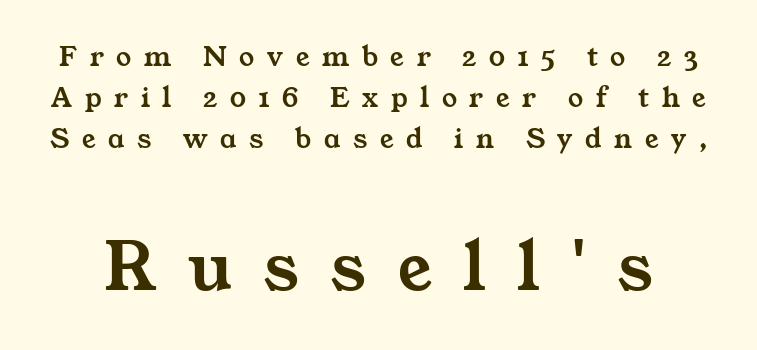
Beneath every word, the page is bare. A typesetter would call this heavily tracked-out type. One glance says typical: line gaps are just what's usual. Look at the glyph heights: the lower group is clearly the bigger setting.
